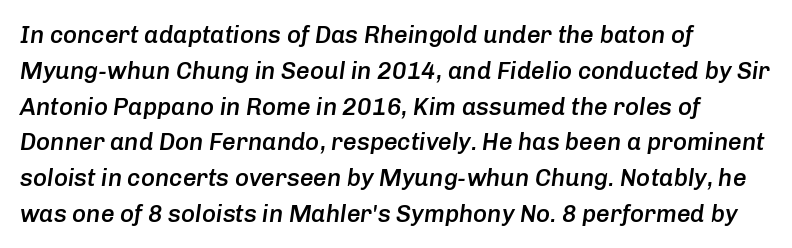
The image shows 24 px text type, italic (leaning right); set left-aligned, normal line spacing (1.49x), normal letter spacing, not underlined.
